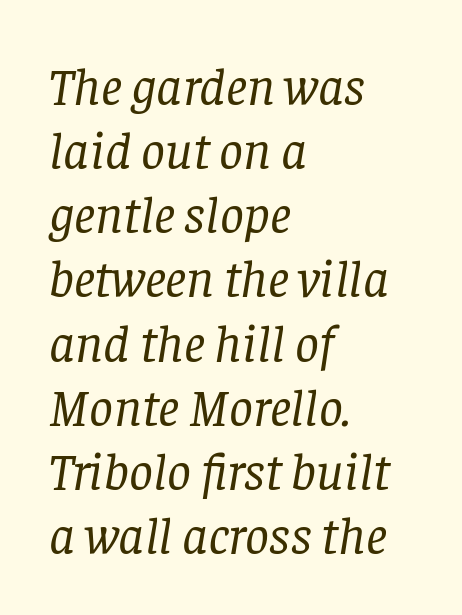
{"serif": "yes", "italic": "yes", "lean": "right", "slant_degrees": 8, "bold": "no", "weight": "regular", "width": "normal", "stroke_contrast": "low", "x_height": "large", "monospaced": "no", "underline": "no", "align": "left", "line_spacing_ratio": 1.21, "letter_spacing": "normal", "letter_spacing_em": 0.0, "glyph_px": 53}
